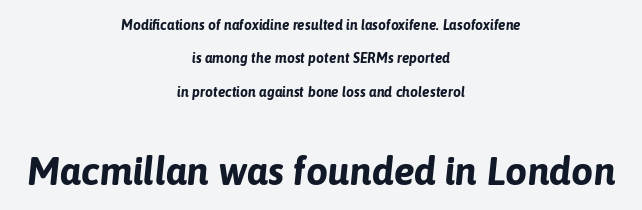
The image shows 39 px bold type, italic (leaning right); set centered, loose line spacing (2.39x), normal letter spacing, not underlined; the second (bottom) block is 2.79x larger; low stroke contrast and a medium x-height.
